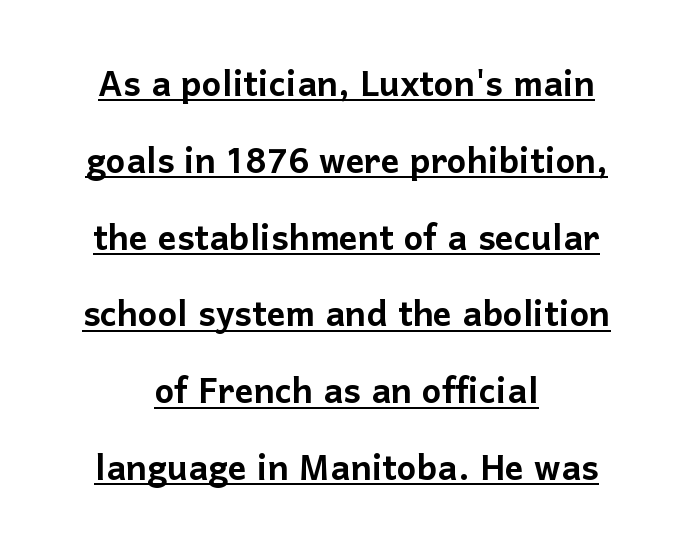
The face used here is a sans, in the tradition of grotesques and geometrics. Notice how the stems are strictly vertical — no italics here. Each line of the rendering has a horizontal stroke beneath the glyphs. This sample has the flowing, uneven cadence of proportional lettering. Centered paragraph, ragged on both sides.
